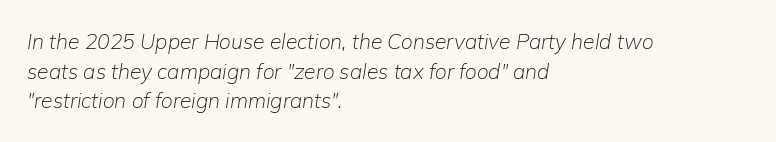
{"italic": "yes", "lean": "right", "slant_degrees": 9, "bold": "no", "underline": "no", "align": "left", "line_spacing": "normal", "line_spacing_ratio": 1.41, "letter_spacing": "normal", "letter_spacing_em": 0.0, "glyph_px": 21}
